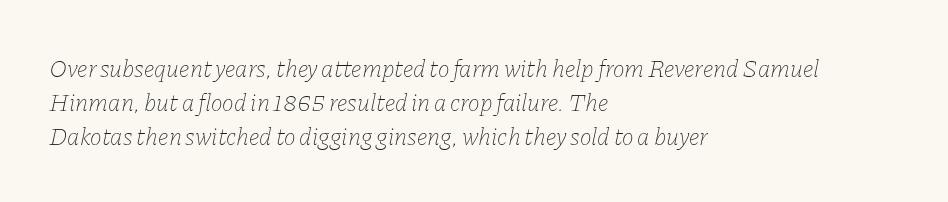
The image shows 25 px text type, italic (leaning right); set left-aligned, normal line spacing (1.36x), normal letter spacing, not underlined.
